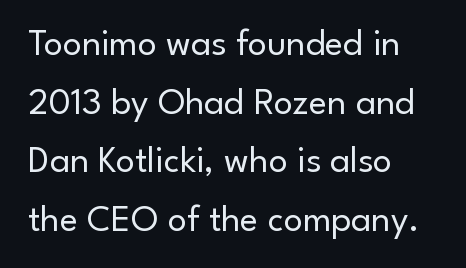
{"serif": "no", "italic": "no", "bold": "no", "weight": "regular", "width": "normal", "stroke_contrast": "low", "x_height": "small", "monospaced": "no", "underline": "no", "align": "left", "line_spacing": "normal", "line_spacing_ratio": 1.54, "letter_spacing": "normal", "letter_spacing_em": 0.0, "glyph_px": 38}
